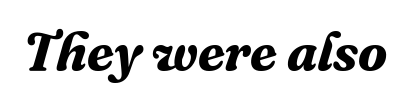
The image shows 54 px bold serif type, italic (leaning right); set normal letter spacing, not underlined; medium stroke contrast and a medium x-height.
